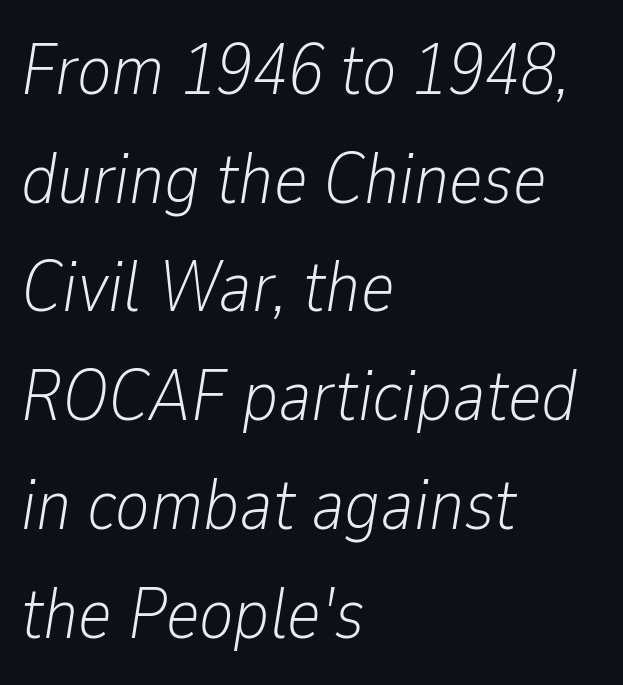
You can tell it's italic because the verticals aren't actually vertical. This block has exactly the height ordinary leading produces. The gaps between neighbouring characters are ordinary and unremarkable. This rendering uses left alignment, leaving the right contour irregular.
